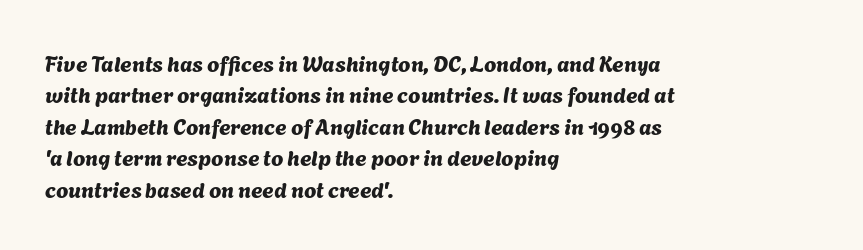
{"underline": "no", "align": "left", "line_spacing": "normal", "line_spacing_ratio": 1.43, "letter_spacing": "normal", "letter_spacing_em": 0.0, "glyph_px": 22}
